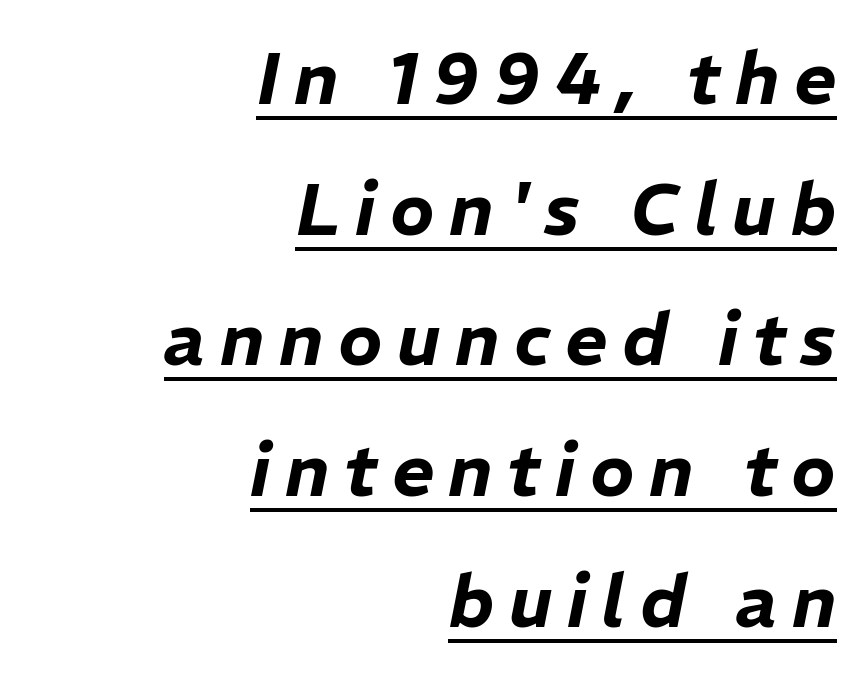
The image shows 73 px text type, italic (leaning right); set right-aligned, line spacing 1.79x, unusually wide letter spacing (+0.2 em), underlined; low stroke contrast and a medium x-height.
